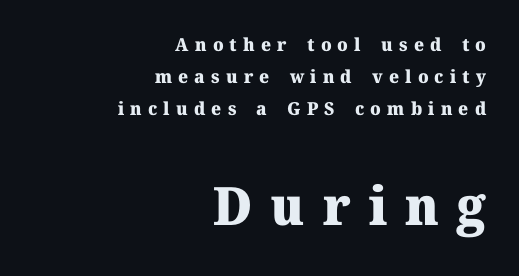
The image shows 53 px heavy serif type, upright; set right-aligned, line spacing 1.79x, unusually wide letter spacing (+0.34 em), not underlined; the second (bottom) block is 2.94x larger; medium stroke contrast and a medium x-height.
